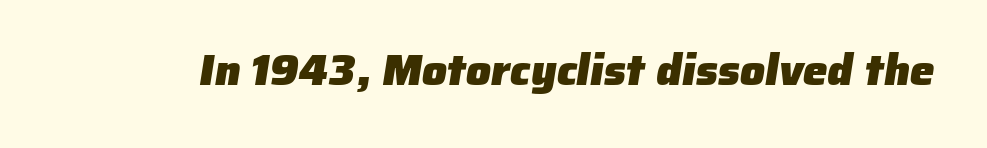
Q: Is the text bold? A: Yes.
Q: Is the typeface a serif or a sans-serif typeface? A: Sans-serif.
Q: Is the text underlined? A: No.
Q: Is the spacing between letters normal or unusually wide? A: Normal.
Q: Width (condensed, normal, or wide)? A: Normal.
Q: Stroke contrast? A: Low.
Q: x-height? A: Medium.
Q: Monospaced? A: No.
